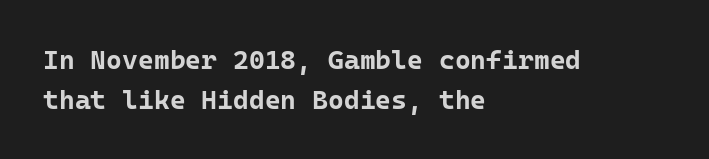
Q: Is the text bold? A: Yes.
Q: Is the text italic (slanted)? A: No, it is upright.
Q: Is the text underlined? A: No.
Q: How is the paragraph aligned? A: Left-aligned.
Q: Is the spacing between letters normal or unusually wide? A: Normal.
Q: Is the spacing between lines tight, normal or loose? A: Normal.
